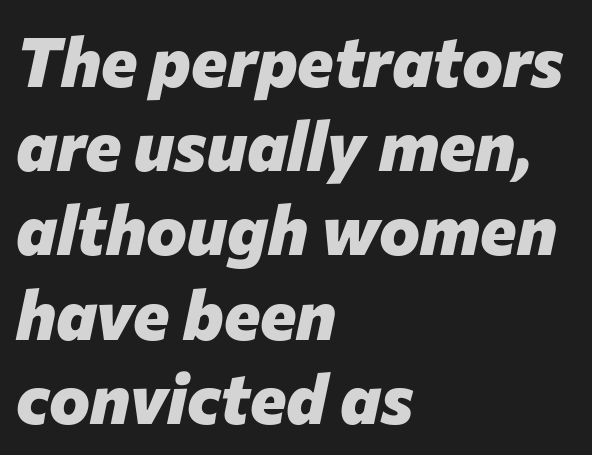
Which margin do the lines hug? The left one — the right edge is uneven. Character widths vary here, with narrow letters taking less room than wide ones. This is oblique type, the kind used for emphasis or titles. A typesetter would call this zero additional tracking.
